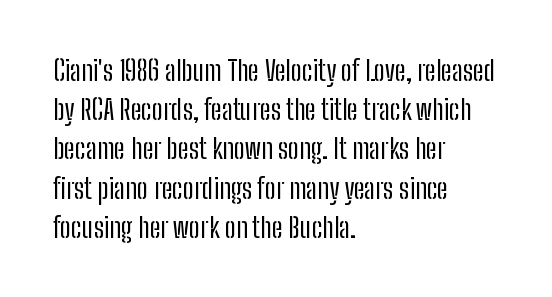
{"serif": "no", "italic": "no", "bold": "no", "weight": "regular", "width": "condensed", "stroke_contrast": "low", "x_height": "medium", "monospaced": "no", "underline": "no", "align": "left", "line_spacing": "normal", "line_spacing_ratio": 1.4, "letter_spacing": "normal", "letter_spacing_em": 0.0, "glyph_px": 28}
